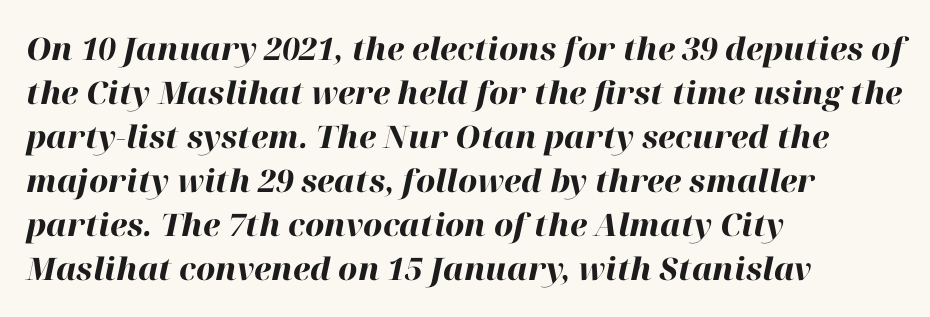
Q: Is the text bold? A: Yes.
Q: Is the text italic (slanted)? A: Yes, it leans right by about 12 degrees.
Q: Is the text underlined? A: No.
Q: How is the paragraph aligned? A: Left-aligned.
Q: Is the spacing between letters normal or unusually wide? A: Normal.
Q: Is the spacing between lines tight, normal or loose? A: Normal.
Q: Width (condensed, normal, or wide)? A: Normal.
Q: Stroke contrast? A: High.
Q: x-height? A: Medium.
Q: Monospaced? A: No.
